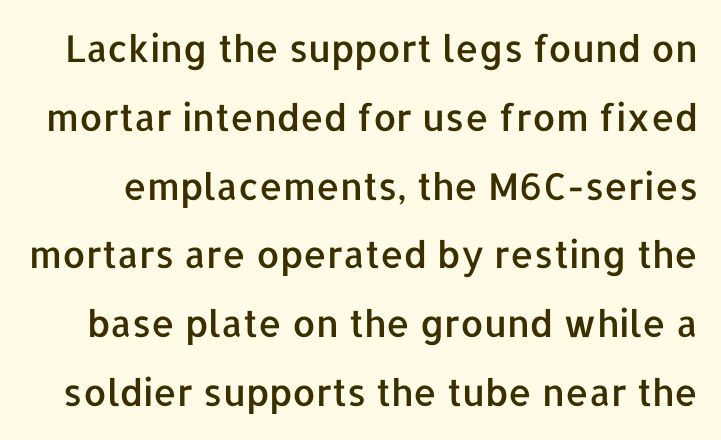
The image shows 37 px sans-serif type, upright; set line spacing 1.86x, normal letter spacing, not underlined; low stroke contrast and a medium x-height.
